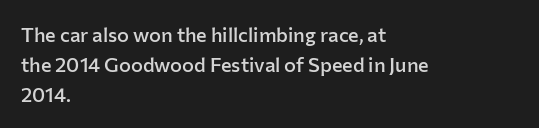
Q: Is the text bold? A: Semi-bold.
Q: Is the text italic (slanted)? A: No, it is upright.
Q: Is the text underlined? A: No.
Q: How is the paragraph aligned? A: Left-aligned.
Q: Is the spacing between letters normal or unusually wide? A: Normal.
Q: Is the spacing between lines tight, normal or loose? A: Normal.
